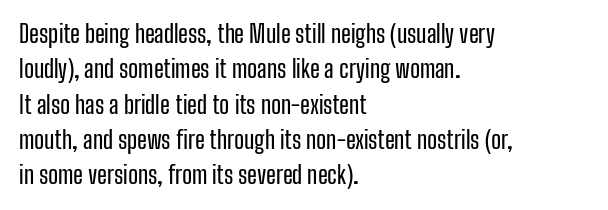
The passage shown stacks its lines at a standard gap. No extra tracking has been applied to these lines. Compared with a centered layout, this one pins lines to the left instead. The area under the type is left untouched. When letters stand straight like this, we call the style roman or upright.
